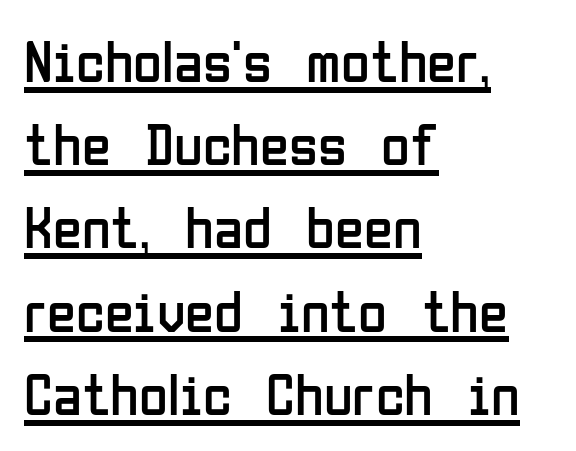
The image shows 59 px regular-weight, condensed sans-serif type, upright; set left-aligned, normal line spacing (1.41x), normal letter spacing, underlined; low stroke contrast and a medium x-height.
